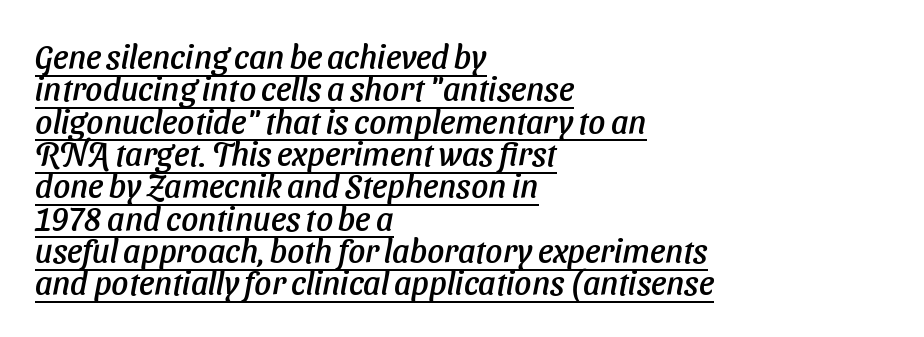
{"width": "normal", "stroke_contrast": "low", "x_height": "medium", "monospaced": "no", "underline": "yes", "align": "left", "line_spacing": "tight", "line_spacing_ratio": 0.98, "letter_spacing": "normal", "letter_spacing_em": 0.0, "glyph_px": 33}
